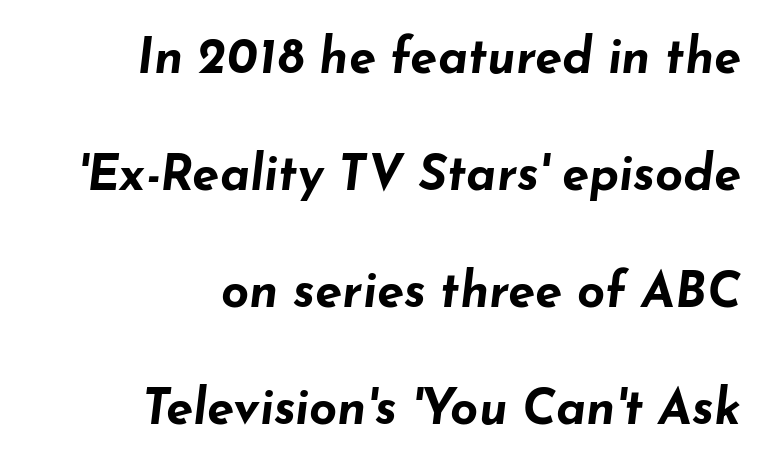
{"italic": "yes", "lean": "right", "slant_degrees": 7, "bold": "yes", "weight": "bold", "width": "wide", "stroke_contrast": "low", "x_height": "small", "monospaced": "no", "underline": "no", "align": "right", "line_spacing": "loose", "line_spacing_ratio": 2.39, "letter_spacing": "normal", "letter_spacing_em": 0.0, "glyph_px": 49}
